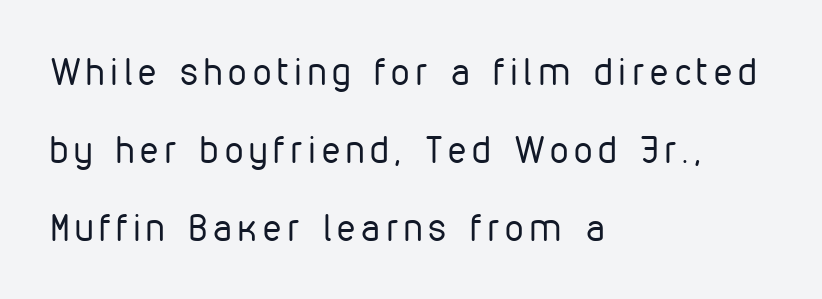
The image shows 37 px regular-weight, condensed sans-serif type, upright; set left-aligned, loose line spacing (2.11x), not underlined; low stroke contrast and a medium x-height.
